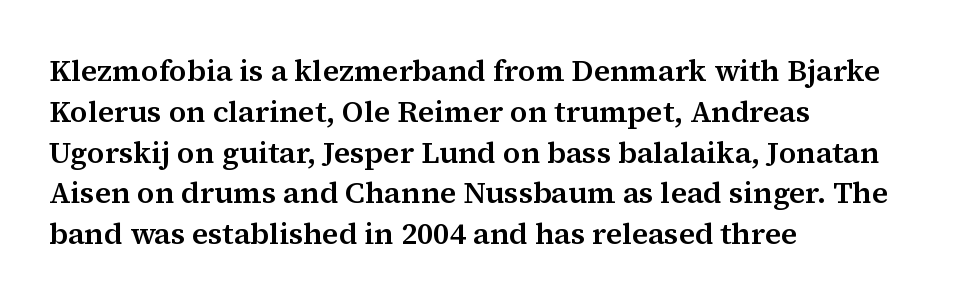
The image shows 30 px serif type, upright; set left-aligned, normal line spacing (1.36x), normal letter spacing, not underlined; medium stroke contrast and a medium x-height.
